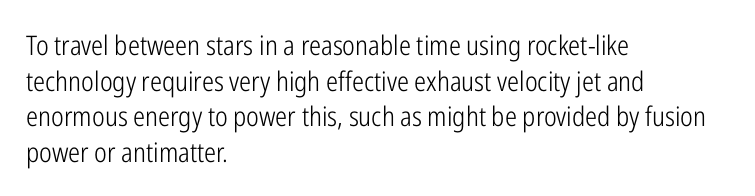
Notice how descenders clear the ascenders below comfortably — that's standard leading. Rule under the text: the space is simply empty. This rendering uses left alignment, leaving the right contour irregular. The type sits square on the baseline with zero lean. The font sits on the lighter half of the weight spectrum, regular included. The gaps between neighbouring characters are ordinary and unremarkable.
